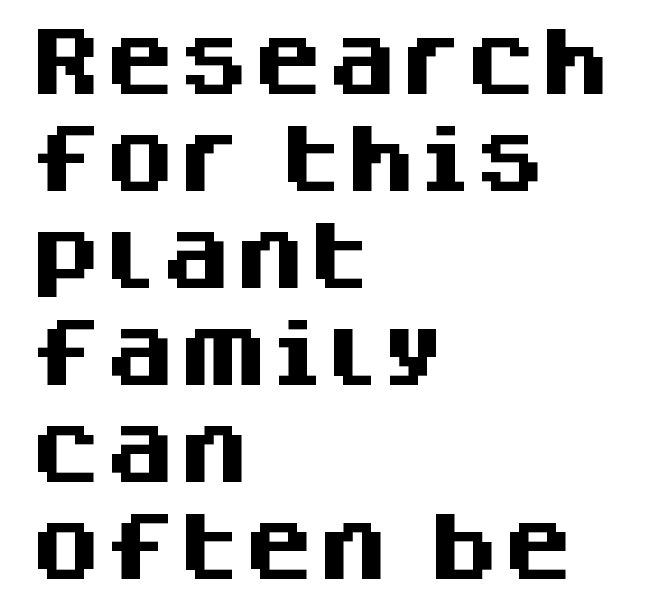
Q: Is the text bold? A: Yes.
Q: Is the text italic (slanted)? A: No, it is upright.
Q: Is the typeface a serif or a sans-serif typeface? A: Sans-serif.
Q: Is the text underlined? A: No.
Q: How is the paragraph aligned? A: Left-aligned.
Q: Is the spacing between letters normal or unusually wide? A: Normal.
Q: Is the spacing between lines tight, normal or loose? A: Normal.
Q: Width (condensed, normal, or wide)? A: Normal.
Q: Stroke contrast? A: Medium.
Q: x-height? A: Large.
Q: Monospaced? A: No.
